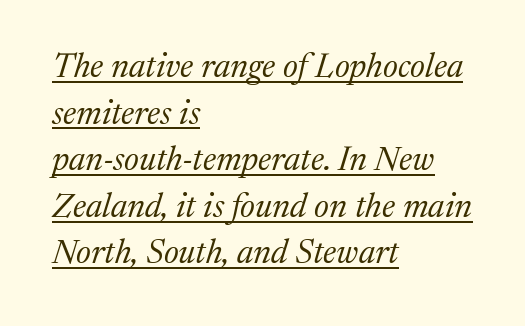
{"serif": "yes", "italic": "yes", "lean": "right", "slant_degrees": 17, "bold": "no", "weight": "regular", "width": "normal", "stroke_contrast": "medium", "x_height": "medium", "monospaced": "no", "underline": "yes", "align": "left", "line_spacing": "normal", "line_spacing_ratio": 1.37, "letter_spacing": "normal", "letter_spacing_em": 0.0, "glyph_px": 34}
